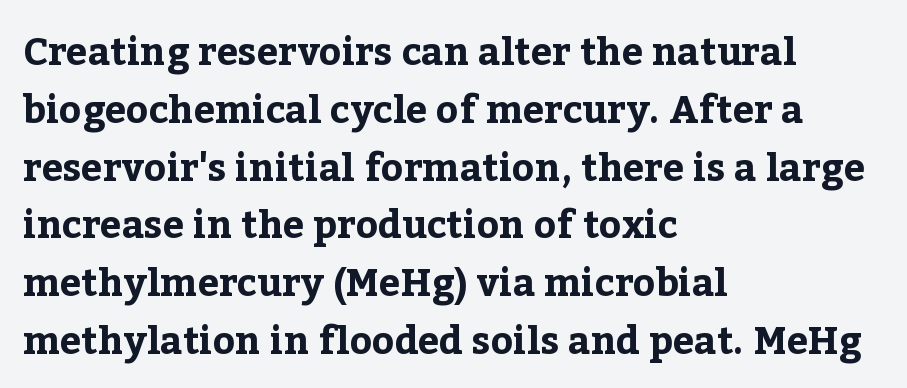
{"serif": "yes", "italic": "no", "bold": "yes", "weight": "bold", "width": "normal", "stroke_contrast": "low", "x_height": "medium", "monospaced": "no", "underline": "no", "align": "left", "line_spacing": "normal", "line_spacing_ratio": 1.52, "letter_spacing": "normal", "letter_spacing_em": 0.0, "glyph_px": 38}
